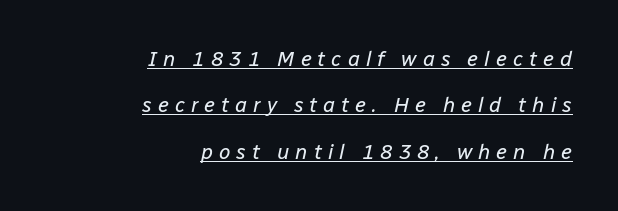
{"italic": "yes", "lean": "right", "slant_degrees": 12, "bold": "no", "underline": "yes", "align": "right", "line_spacing": "loose", "line_spacing_ratio": 2.21, "letter_spacing": "wide", "letter_spacing_em": 0.28, "glyph_px": 21}
